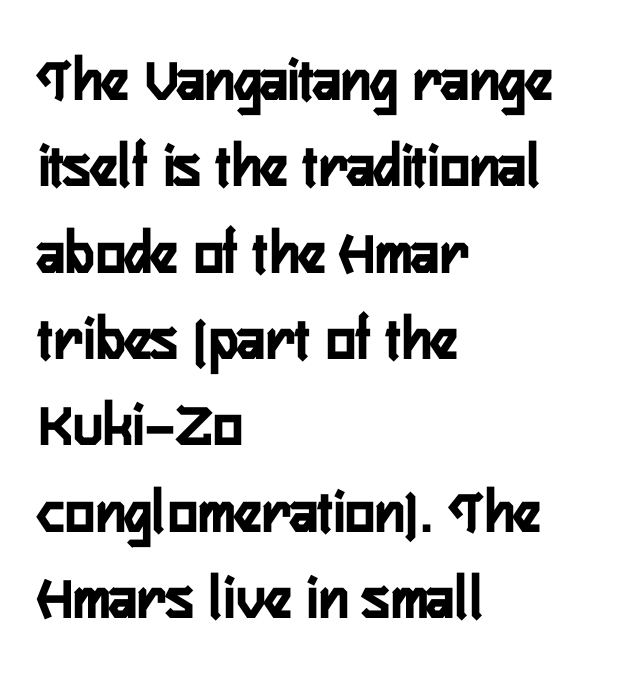
{"serif": "no", "italic": "no", "bold": "yes", "weight": "semibold", "width": "condensed", "stroke_contrast": "low", "x_height": "medium", "monospaced": "no", "underline": "no", "align": "left", "line_spacing": "normal", "line_spacing_ratio": 1.37, "letter_spacing": "normal", "letter_spacing_em": 0.0, "glyph_px": 63}
